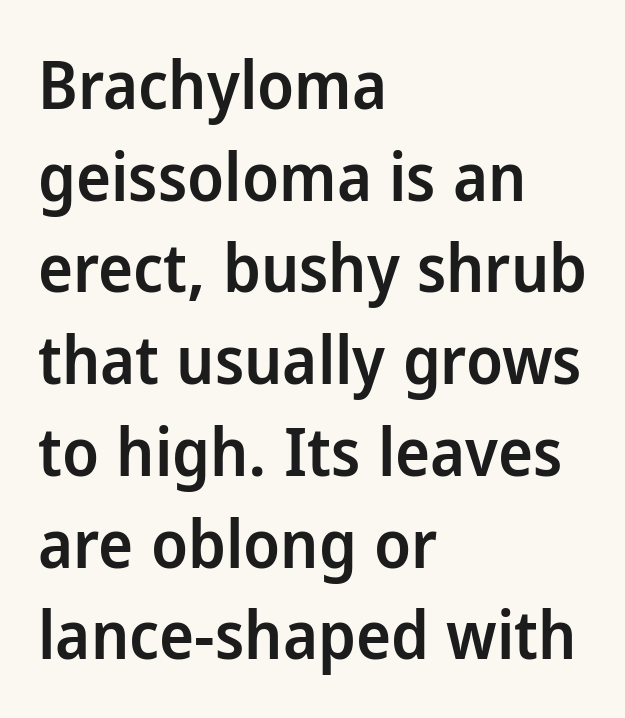
The image shows 66 px semibold sans-serif type, upright; set left-aligned, normal line spacing (1.39x), normal letter spacing, not underlined; low stroke contrast and a medium x-height.
